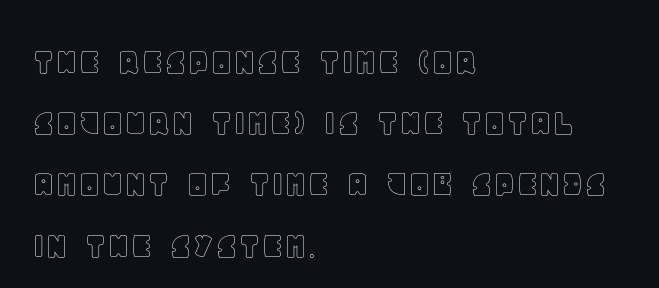
The image shows 40 px text type, upright; set left-aligned, normal line spacing (1.53x), normal letter spacing, not underlined; a large x-height.
